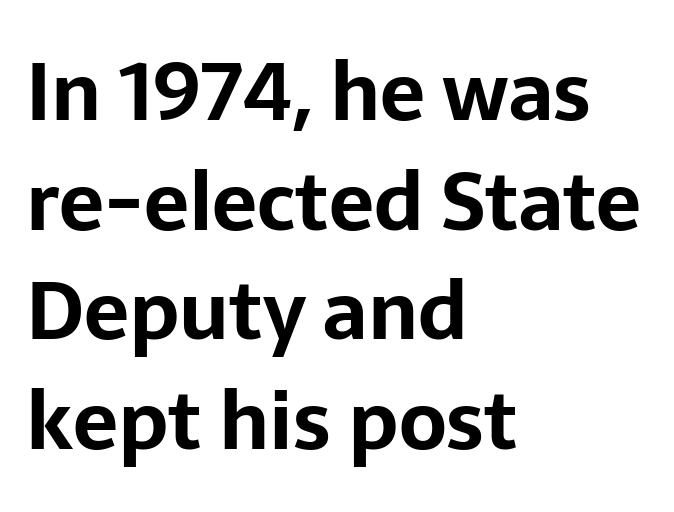
The image shows 80 px bold sans-serif type, upright; set left-aligned, normal line spacing (1.37x), normal letter spacing, not underlined; low stroke contrast and a medium x-height.
